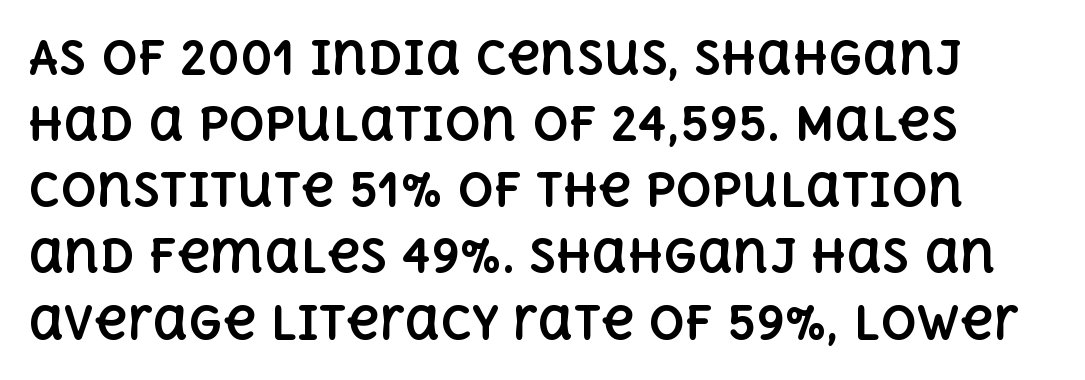
The image shows 45 px bold type, upright; set normal line spacing (1.47x), normal letter spacing, not underlined; a large x-height.
